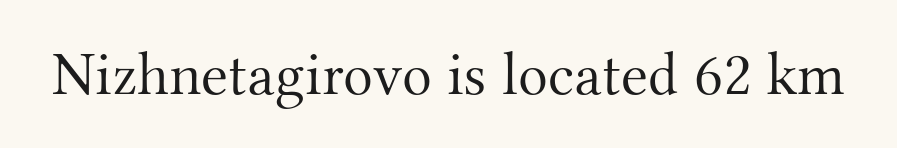
The image shows 62 px light serif type, upright; set normal letter spacing, not underlined; medium stroke contrast and a small x-height.
